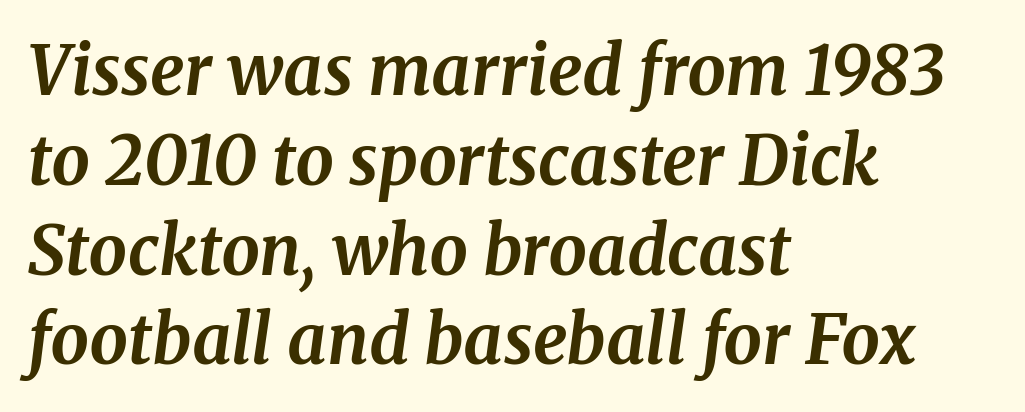
{"serif": "yes", "italic": "yes", "lean": "right", "slant_degrees": 8, "bold": "yes", "weight": "bold", "width": "normal", "stroke_contrast": "medium", "x_height": "medium", "monospaced": "no", "underline": "no", "align": "left", "line_spacing": "normal", "line_spacing_ratio": 1.32, "letter_spacing": "normal", "letter_spacing_em": 0.0, "glyph_px": 68}
